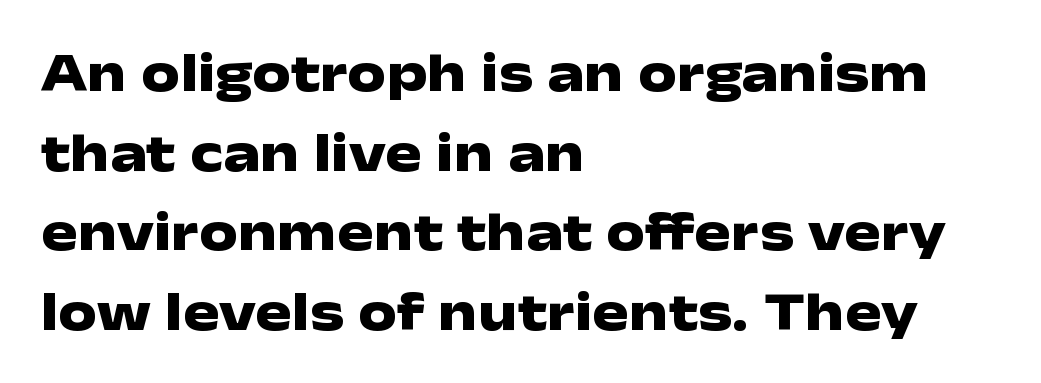
The type is set solid horizontally, with unmodified tracking. The setting favours the left margin, as ordinary paragraphs usually do. Decoration check: the copy has no underline. The sample has been set heavy, in full bold. Posture: straight, roman, zero tilt. The block of text has a typical density, with ordinary space between rows.
